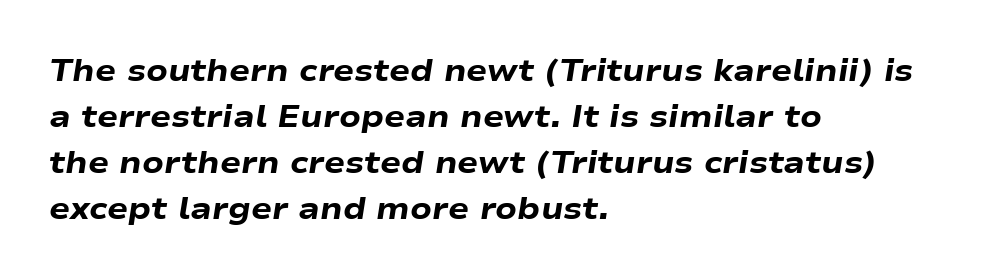
Q: Is the text bold? A: Yes.
Q: Is the text italic (slanted)? A: Yes, it leans right by about 9 degrees.
Q: Is the text underlined? A: No.
Q: How is the paragraph aligned? A: Left-aligned.
Q: Is the spacing between letters normal or unusually wide? A: Normal.
Q: Is the spacing between lines tight, normal or loose? A: Normal.
Q: Width (condensed, normal, or wide)? A: Wide.
Q: Stroke contrast? A: Low.
Q: x-height? A: Medium.
Q: Monospaced? A: No.
